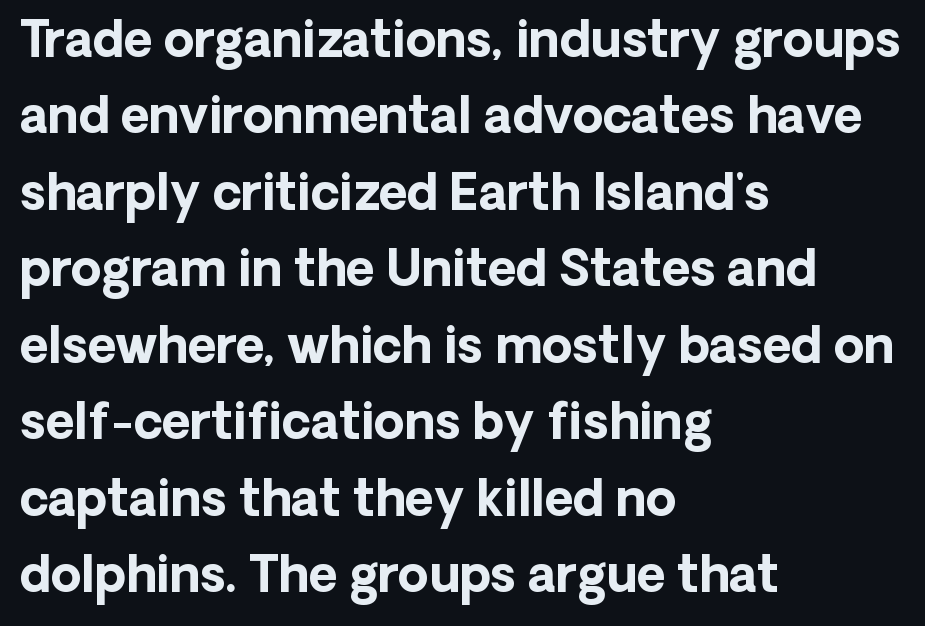
Only glyphs here, with clear space below each row. It's the straight-up-and-down kind of type. Whoever set this chose a conventional vertical rhythm. How are the letters spaced? Ordinarily, with no added tracking.
